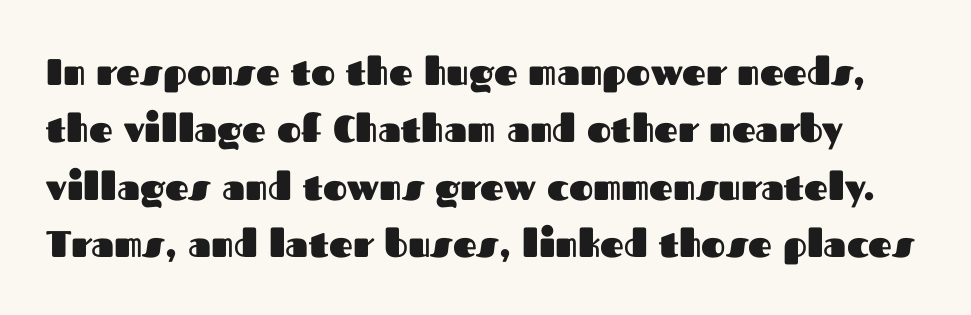
The image shows 37 px heavy sans-serif type, upright; set normal line spacing (1.55x), normal letter spacing, not underlined; medium stroke contrast and a medium x-height.
